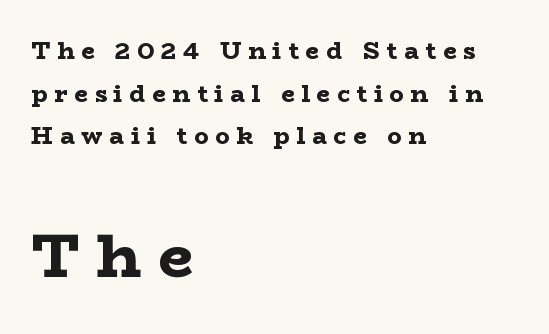
The image shows 61 px bold, wide serif type, upright; set left-aligned, line spacing 1.78x, unusually wide letter spacing (+0.28 em), not underlined; the second (bottom) block is 2.54x larger; low stroke contrast and a medium x-height.
